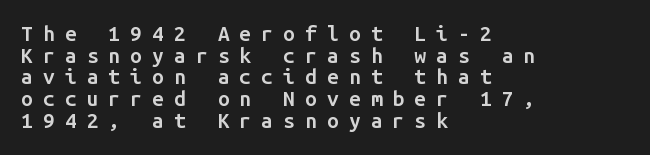
The image shows 21 px text type, upright; set left-aligned, tight line spacing (1.03x), unusually wide letter spacing (+0.48 em), not underlined.
